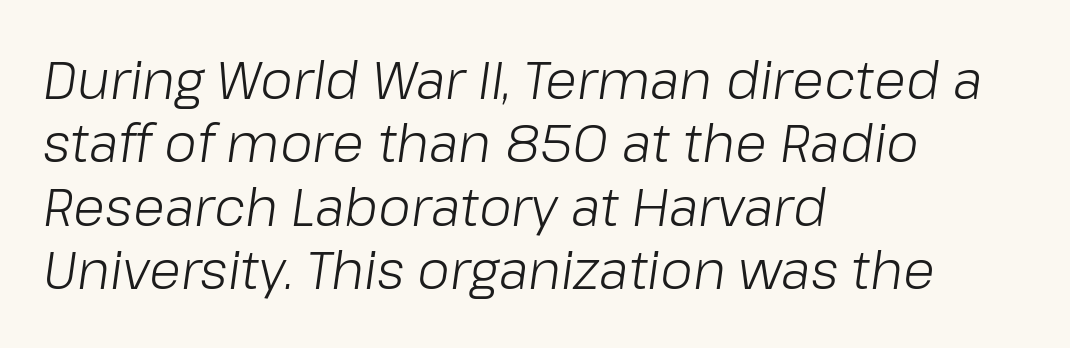
{"italic": "yes", "lean": "right", "slant_degrees": 8, "bold": "no", "weight": "light", "width": "normal", "stroke_contrast": "low", "x_height": "medium", "monospaced": "no", "underline": "no", "align": "left", "line_spacing_ratio": 1.22, "letter_spacing": "normal", "letter_spacing_em": 0.0, "glyph_px": 52}
